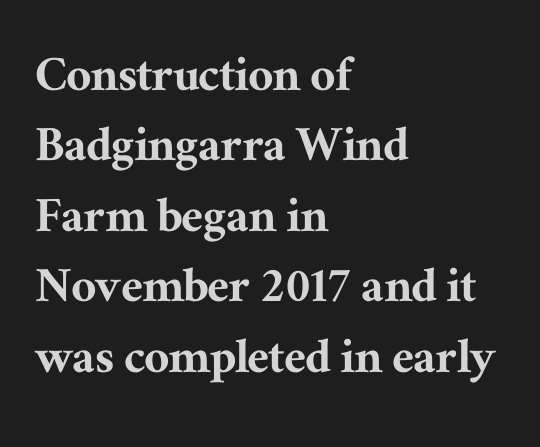
The rendering uses natural spacing where letterforms have individual widths. Glance below the letters and you will spot only blank space. Compared with a centered layout, this one pins lines to the left instead. The letterforms sit shoulder to shoulder at normal distance. Unlike a clean sans, this face finishes its strokes with serifs.
